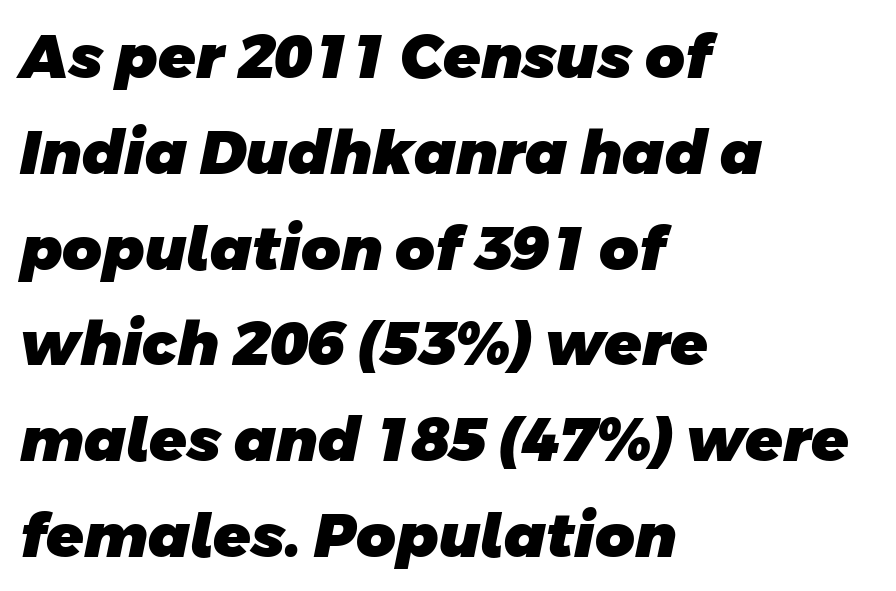
Q: Is the text bold? A: Yes.
Q: Is the typeface a serif or a sans-serif typeface? A: Sans-serif.
Q: Is the text underlined? A: No.
Q: How is the paragraph aligned? A: Left-aligned.
Q: Is the spacing between letters normal or unusually wide? A: Normal.
Q: Is the spacing between lines tight, normal or loose? A: Normal.
Q: Width (condensed, normal, or wide)? A: Normal.
Q: Stroke contrast? A: Low.
Q: x-height? A: Large.
Q: Monospaced? A: No.
